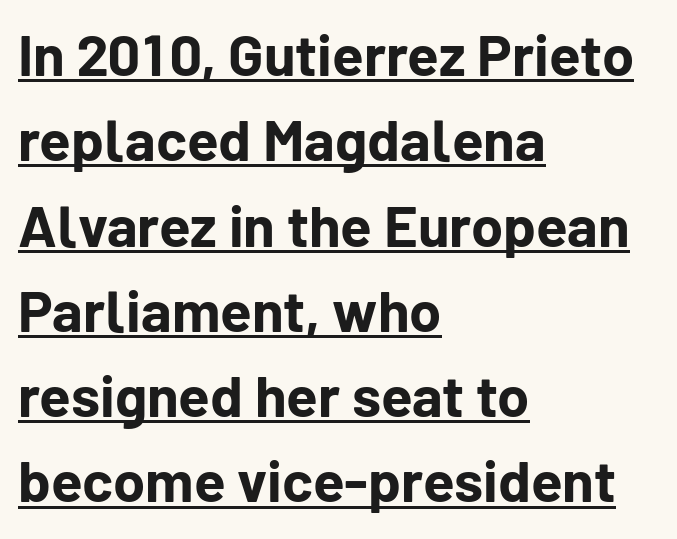
The image shows 58 px bold sans-serif type, upright; set left-aligned, normal line spacing (1.47x), normal letter spacing, underlined; low stroke contrast and a medium x-height.
